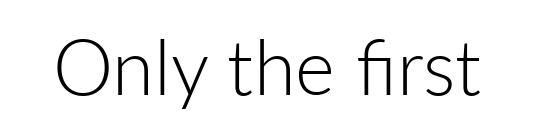
{"serif": "no", "italic": "no", "bold": "no", "weight": "light", "width": "normal", "stroke_contrast": "low", "x_height": "medium", "monospaced": "no", "underline": "no", "letter_spacing": "normal", "letter_spacing_em": 0.0, "glyph_px": 76}
